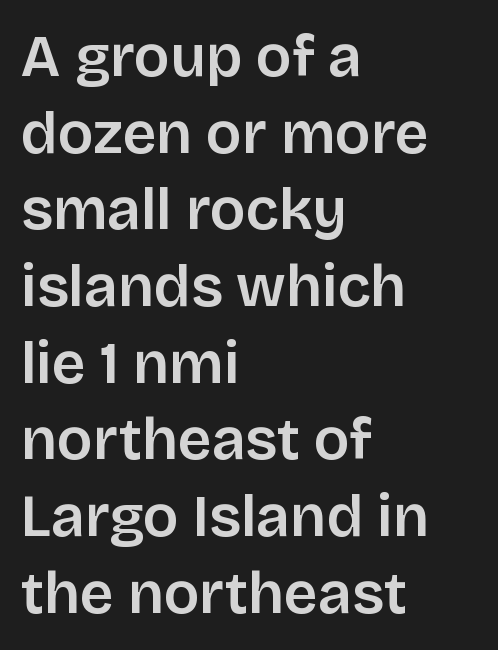
{"serif": "no", "italic": "no", "width": "normal", "stroke_contrast": "low", "x_height": "large", "monospaced": "no", "underline": "no", "align": "left", "line_spacing": "normal", "line_spacing_ratio": 1.3, "letter_spacing": "normal", "letter_spacing_em": 0.0, "glyph_px": 59}
